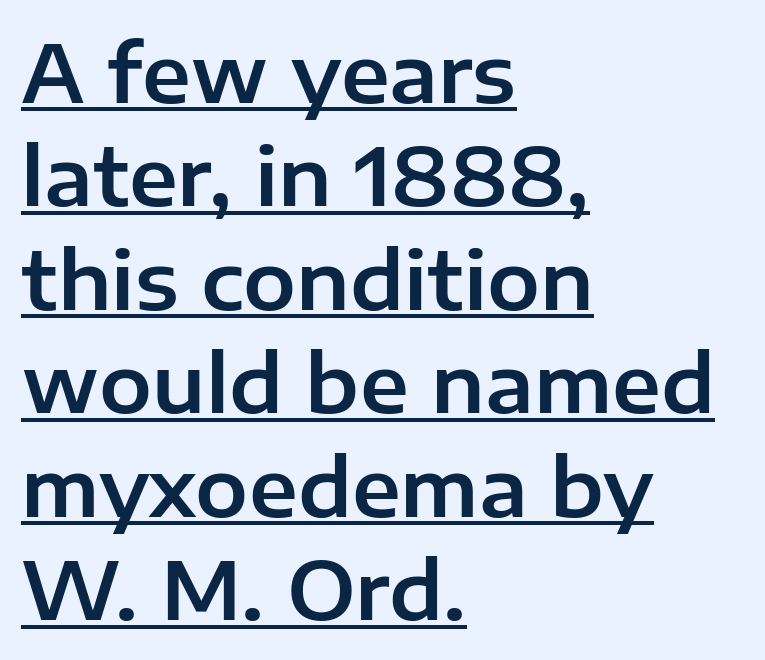
Compared with undecorated copy, this sample adds a rule below the words. Is this a fixed-width face? No — the glyphs have proportional, varying widths. Ascenders rise straight up at ninety degrees. Vertical spacing — default. Check where the strokes stop: nothing finishes them off — pure sans.
